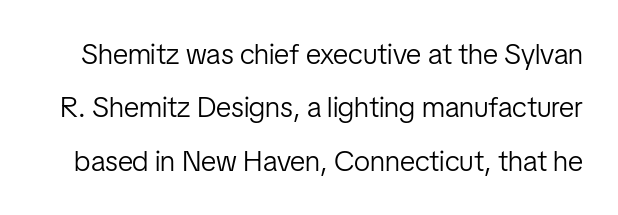
The image shows 29 px light, condensed sans-serif type, upright; set line spacing 1.84x, normal letter spacing, not underlined; low stroke contrast and a medium x-height.
